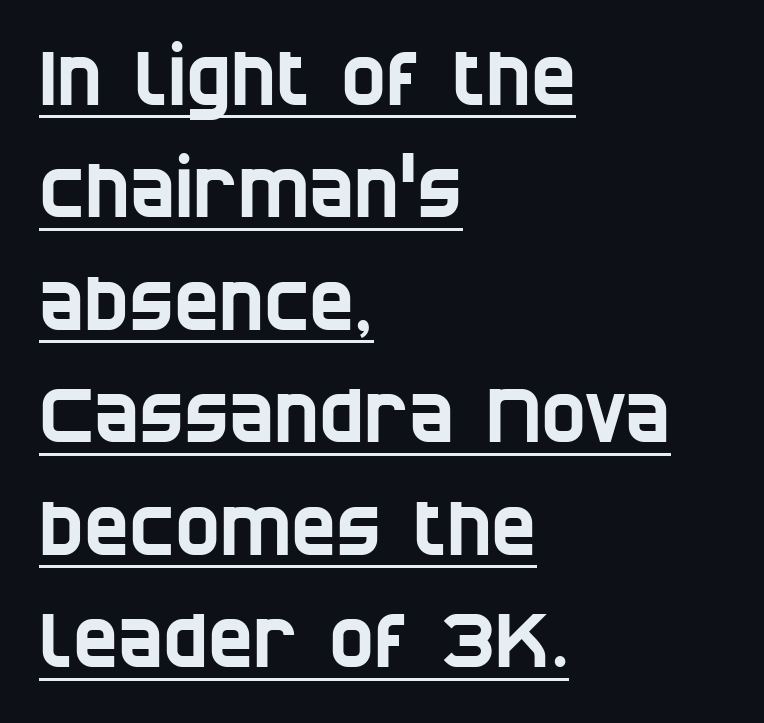
{"serif": "no", "width": "condensed", "stroke_contrast": "low", "x_height": "large", "monospaced": "no", "underline": "yes", "align": "left", "line_spacing": "normal", "line_spacing_ratio": 1.48, "letter_spacing": "normal", "letter_spacing_em": 0.0, "glyph_px": 76}
